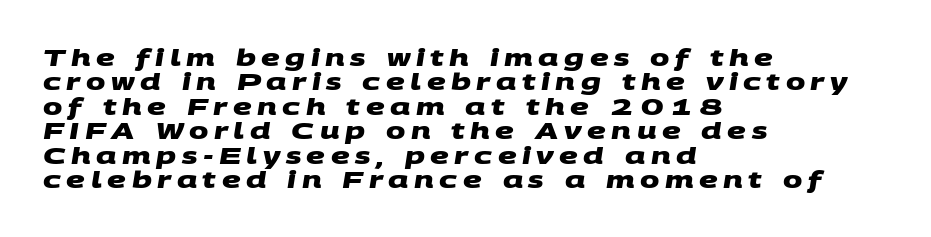
{"bold": "yes", "underline": "no", "align": "left", "line_spacing": "tight", "line_spacing_ratio": 1.06, "letter_spacing": "wide", "letter_spacing_em": 0.24, "glyph_px": 23}
